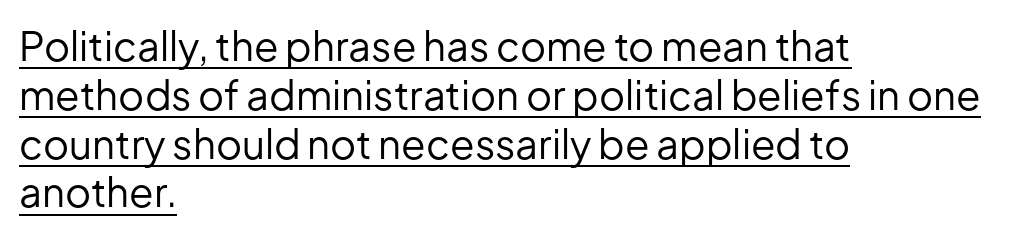
Q: Is the text bold? A: No.
Q: Is the text italic (slanted)? A: No, it is upright.
Q: Is the typeface a serif or a sans-serif typeface? A: Sans-serif.
Q: Is the text underlined? A: Yes.
Q: How is the paragraph aligned? A: Left-aligned.
Q: Is the spacing between letters normal or unusually wide? A: Normal.
Q: Width (condensed, normal, or wide)? A: Normal.
Q: Stroke contrast? A: Low.
Q: x-height? A: Medium.
Q: Monospaced? A: No.
